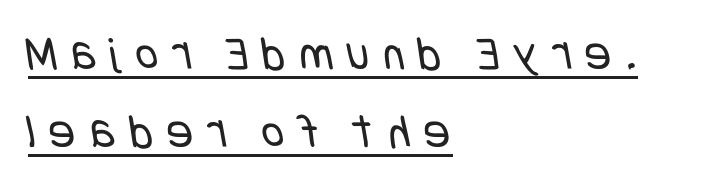
The passage shown is typeset with a sans-serif family. Stroke thickness stays within the range of a standard reading face or lighter. The face used here is rendered with a markedly widened letterfit. Quick note: underline on. A student would call this left alignment; a typographer would say flush left, rag right.
